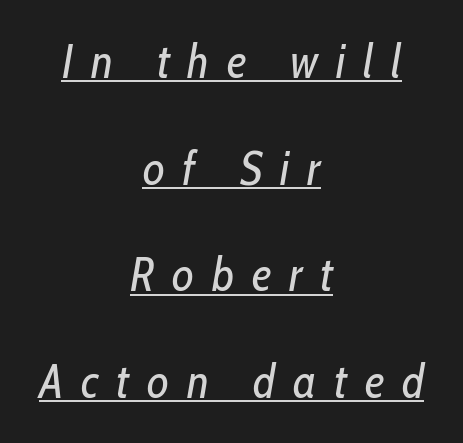
The image shows 47 px regular-weight, condensed type, italic (leaning right); set centered, loose line spacing (2.27x), unusually wide letter spacing (+0.38 em), underlined; low stroke contrast and a medium x-height.
